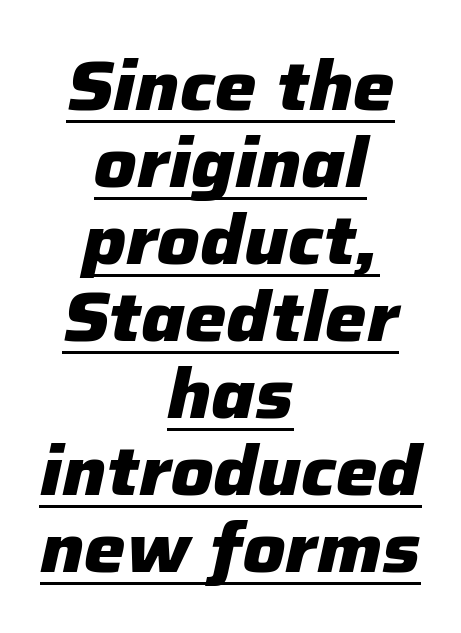
The image shows 70 px heavy type, italic (leaning right); set centered, tight line spacing (1.1x), normal letter spacing, underlined; low stroke contrast and a medium x-height.
